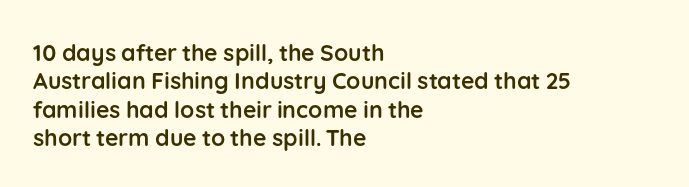
{"italic": "no", "bold": "yes", "underline": "no", "align": "left", "line_spacing_ratio": 1.23, "letter_spacing": "normal", "letter_spacing_em": 0.0, "glyph_px": 23}
